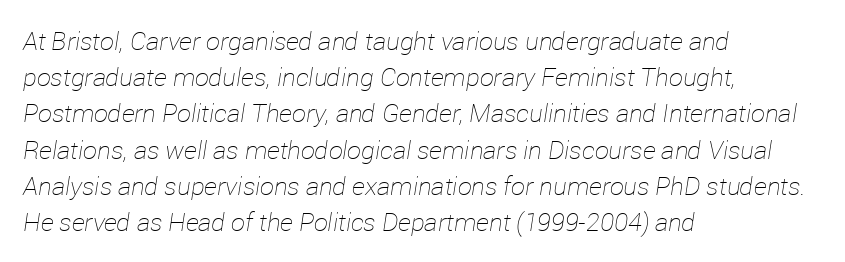
{"italic": "yes", "lean": "right", "slant_degrees": 12, "bold": "no", "underline": "no", "align": "left", "line_spacing": "normal", "line_spacing_ratio": 1.45, "letter_spacing": "normal", "letter_spacing_em": 0.0, "glyph_px": 25}
